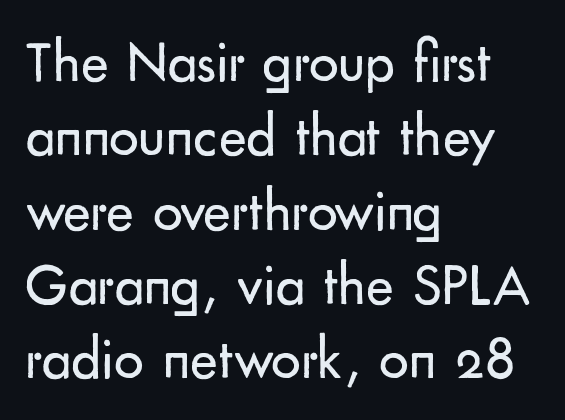
Bold? No — there's no thickening of the strokes. Rows of type keep a routine distance in the vertical direction. Typographically, this falls in the sans-serif category. Spacing between characters is what you'd get straight out of the box. A clean baseline with only descenders dipping below it.
